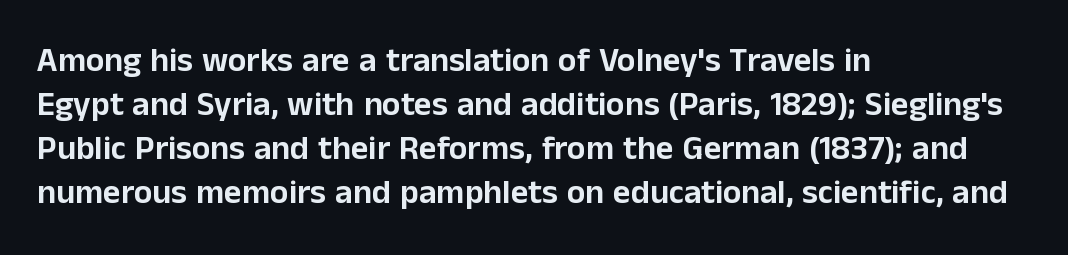
Q: Is the text italic (slanted)? A: No, it is upright.
Q: Is the typeface a serif or a sans-serif typeface? A: Sans-serif.
Q: Is the text underlined? A: No.
Q: How is the paragraph aligned? A: Left-aligned.
Q: Is the spacing between letters normal or unusually wide? A: Normal.
Q: Is the spacing between lines tight, normal or loose? A: Normal.
Q: Width (condensed, normal, or wide)? A: Normal.
Q: Stroke contrast? A: Low.
Q: x-height? A: Medium.
Q: Monospaced? A: No.
